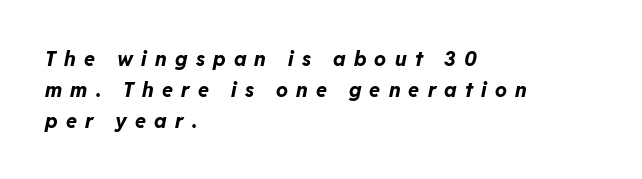
{"italic": "yes", "lean": "right", "slant_degrees": 11, "bold": "yes", "underline": "no", "align": "left", "line_spacing": "normal", "line_spacing_ratio": 1.55, "letter_spacing": "wide", "letter_spacing_em": 0.41, "glyph_px": 20}
